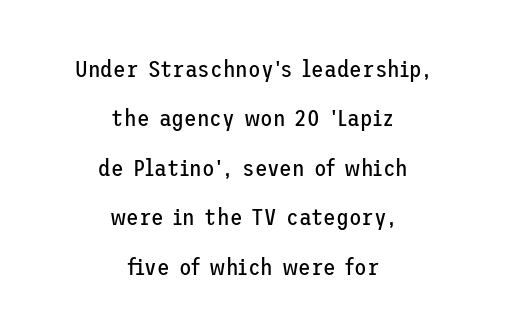
Q: Is the text bold? A: No.
Q: Is the text italic (slanted)? A: No, it is upright.
Q: Is the text underlined? A: No.
Q: How is the paragraph aligned? A: Centered.
Q: Is the spacing between letters normal or unusually wide? A: Normal.
Q: Is the spacing between lines tight, normal or loose? A: Loose.
